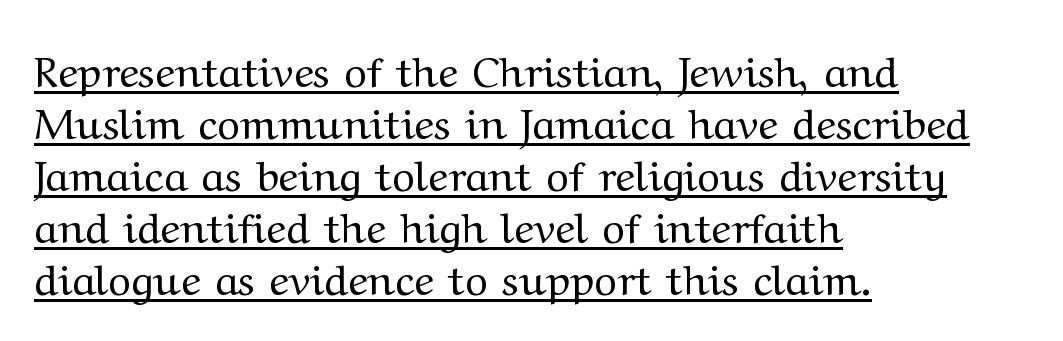
The font sits on the lighter half of the weight spectrum, regular included. Line starts are locked; line ends wander. How are the letters spaced? Ordinarily, with no added tracking. The face used here is proportionally spaced, like ordinary book or web type. The typography opts for an upright posture over an oblique one. What decoration does the sample have? An underline.
